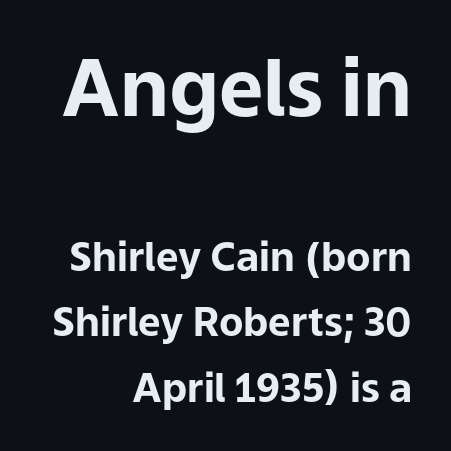
Quick note: interline space is typical. This sample uses plain, unmodified letter spacing. Stroke terminals: plain, sans-serif. Any mark beneath the type? The region is blank.
